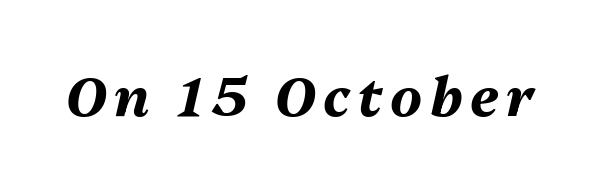
{"italic": "yes", "lean": "right", "slant_degrees": 13, "bold": "yes", "weight": "bold", "width": "normal", "stroke_contrast": "medium", "x_height": "medium", "monospaced": "no", "underline": "no", "glyph_px": 54}
